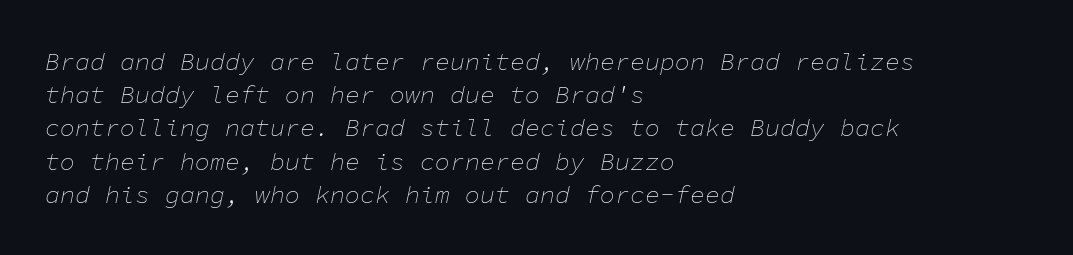
{"italic": "yes", "lean": "right", "slant_degrees": 11, "bold": "no", "underline": "no", "align": "left", "line_spacing": "normal", "line_spacing_ratio": 1.33, "letter_spacing": "normal", "letter_spacing_em": 0.0, "glyph_px": 25}
